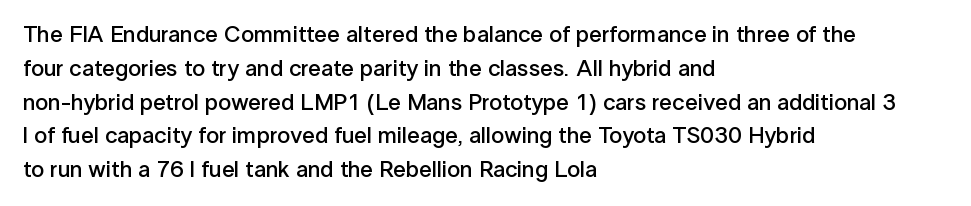
{"italic": "no", "bold": "semi", "underline": "no", "align": "left", "line_spacing": "normal", "line_spacing_ratio": 1.47, "letter_spacing": "normal", "letter_spacing_em": 0.0, "glyph_px": 23}
